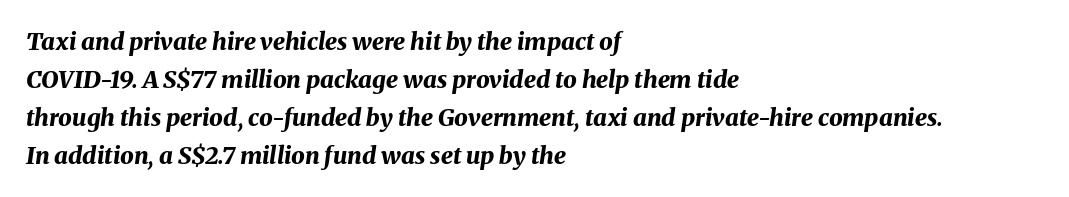
The image shows 24 px bold type, italic (leaning right); set left-aligned, normal line spacing (1.58x), normal letter spacing, not underlined.
